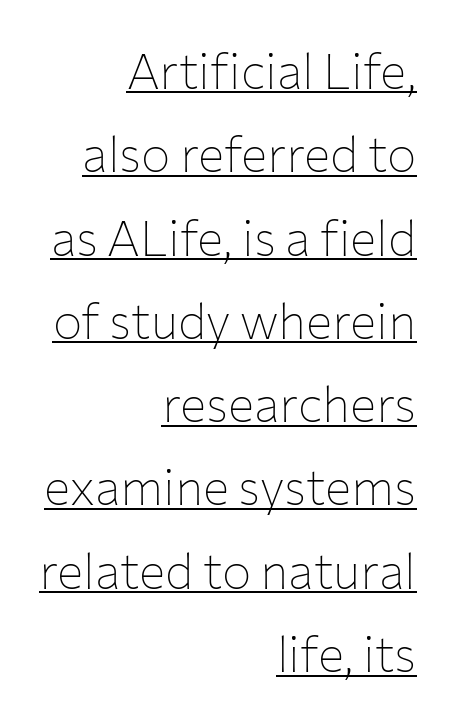
These lines are rendered in a variable-pitch font. The rendered words wear a rule along their underside. If you drew a ruler down the right edge, every line would touch it. Vertical strokes here are truly vertical.
